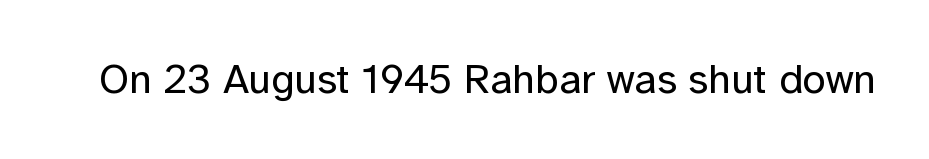
The image shows 42 px regular-weight sans-serif type, upright; set normal letter spacing, not underlined; low stroke contrast and a medium x-height.
